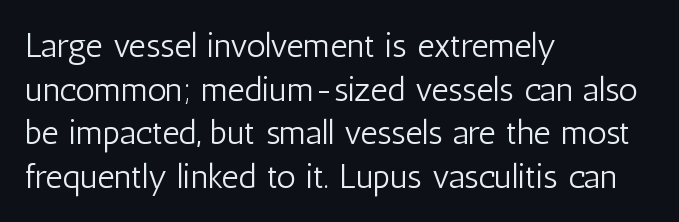
The words here are not underlined. Classification — sans serif. This sample has the flowing, uneven cadence of proportional lettering. Summary of vertical rhythm: regular, with standard interline spacing. You could call the tracking neutral — neither tight nor loose.
